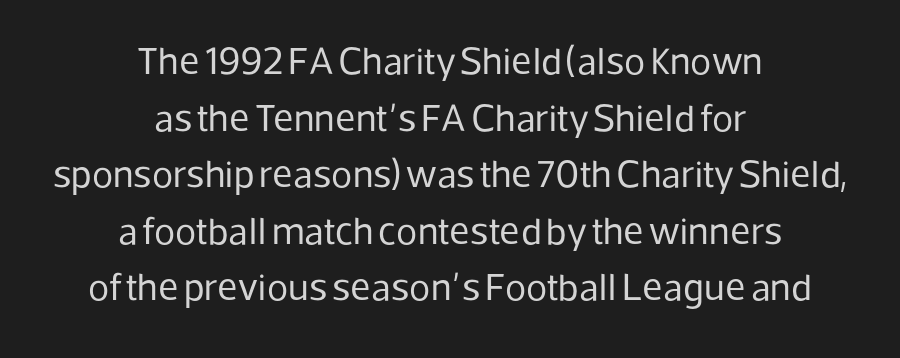
{"serif": "no", "italic": "no", "bold": "no", "weight": "regular", "width": "normal", "stroke_contrast": "low", "x_height": "medium", "monospaced": "no", "underline": "no", "align": "center", "line_spacing": "normal", "line_spacing_ratio": 1.45, "letter_spacing": "normal", "letter_spacing_em": 0.0, "glyph_px": 39}
